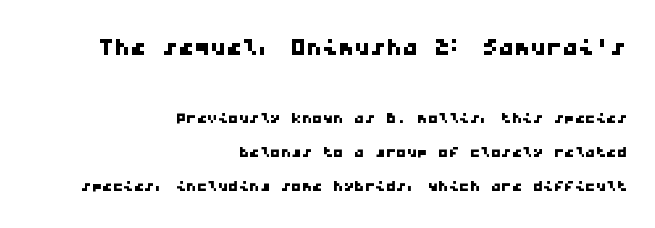
Note the uniform advance width — an 'i' takes as much space as an 'm'. The first block has been scaled up relative to the second. No extra tracking has been applied to these lines. Does the copy run flush right? Yes — the right margin is perfectly even. Type without underlining.
